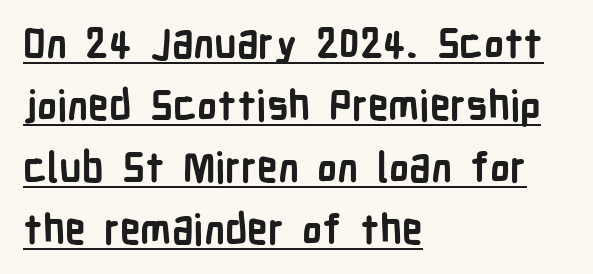
Q: Is the text bold? A: Yes.
Q: Is the text italic (slanted)? A: No, it is upright.
Q: Is the typeface a serif or a sans-serif typeface? A: Sans-serif.
Q: Is the text underlined? A: Yes.
Q: How is the paragraph aligned? A: Left-aligned.
Q: Is the spacing between letters normal or unusually wide? A: Normal.
Q: Is the spacing between lines tight, normal or loose? A: Normal.
Q: Width (condensed, normal, or wide)? A: Condensed.
Q: Stroke contrast? A: Low.
Q: x-height? A: Medium.
Q: Monospaced? A: No.
